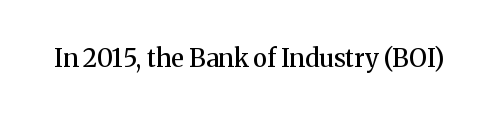
{"italic": "no", "bold": "semi", "underline": "no", "letter_spacing": "normal", "letter_spacing_em": 0.0, "glyph_px": 25}
